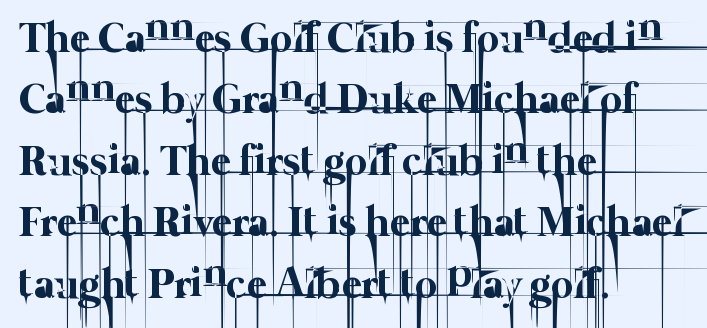
The passage shown is typed in a proportional face where columns would drift. These glyphs show unthickened strokes, regular width or finer. Standard letterfit; no display-style spreading of the glyphs. Each line starts at the same left margin while the right side varies. Evenly set lines give the paragraph a standard silhouette. Underlining? Definitely not there.
